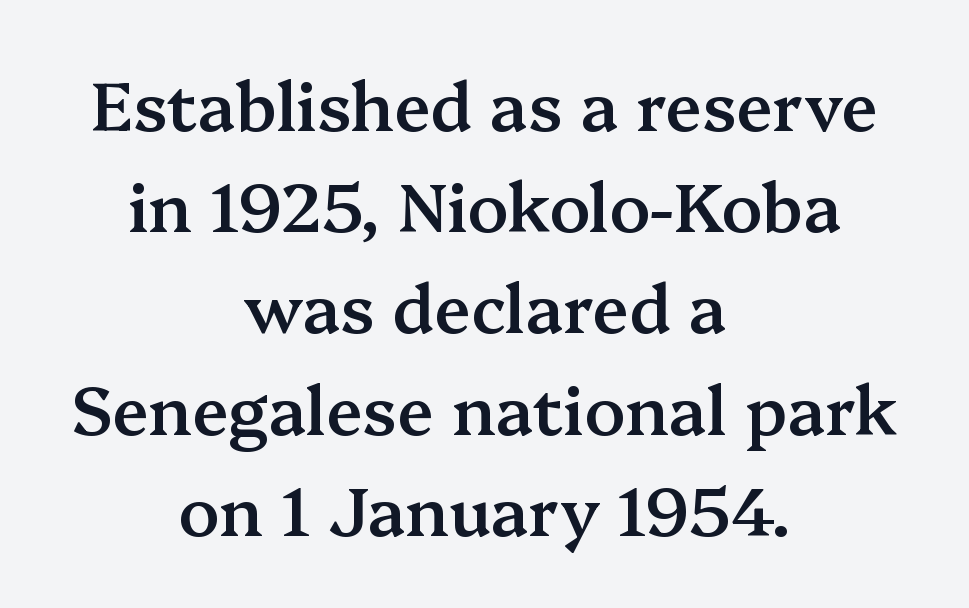
Unlike italic type, these characters show no tilt at all. Compared with an ordinary text face, these strokes are moderately heavier — a semibold. The designer went with a serif here, giving each stem small feet. In CSS terms this would be text-align: center.
